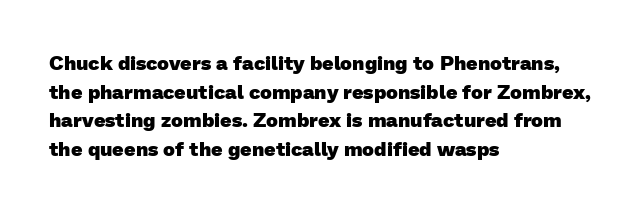
{"bold": "yes", "underline": "no", "align": "left", "line_spacing": "normal", "line_spacing_ratio": 1.43, "letter_spacing": "normal", "letter_spacing_em": 0.0, "glyph_px": 20}
